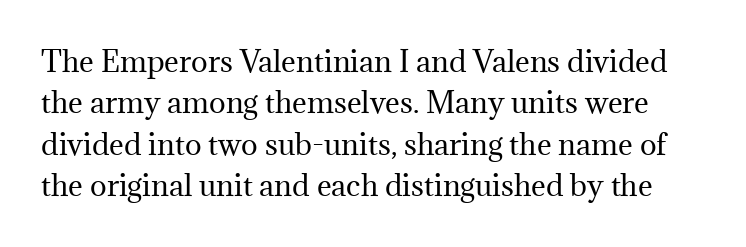
{"serif": "yes", "italic": "no", "bold": "no", "weight": "regular", "width": "normal", "stroke_contrast": "medium", "x_height": "medium", "monospaced": "no", "underline": "no", "line_spacing": "normal", "line_spacing_ratio": 1.48, "letter_spacing": "normal", "letter_spacing_em": 0.0, "glyph_px": 28}
